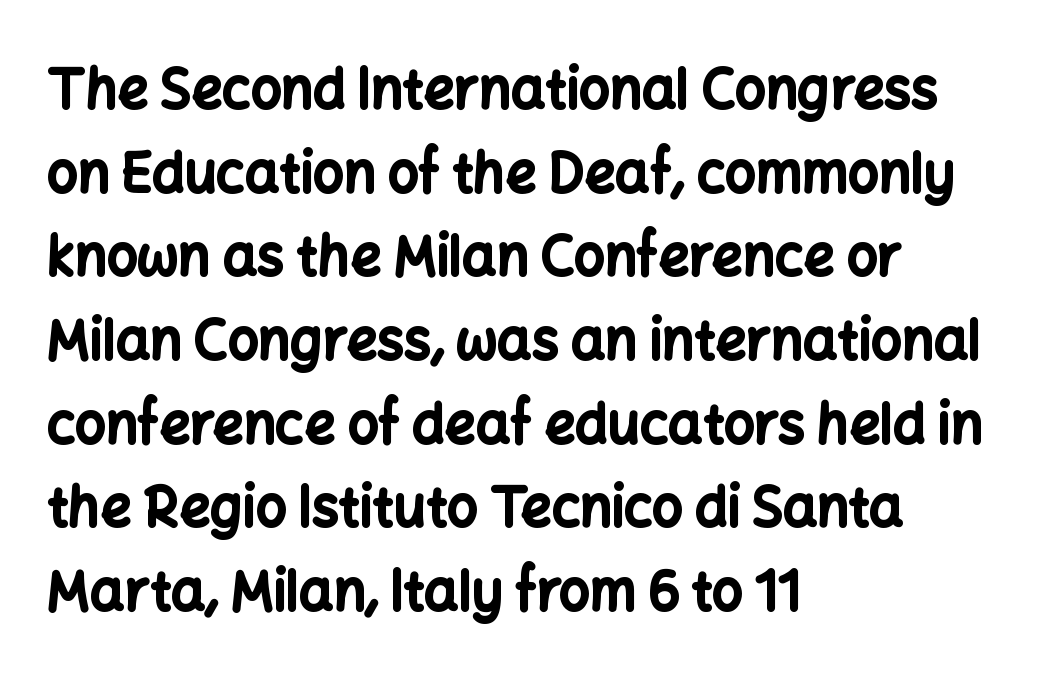
The image shows 54 px bold sans-serif type, upright; set left-aligned, normal line spacing (1.55x), normal letter spacing, not underlined; low stroke contrast and a medium x-height.
